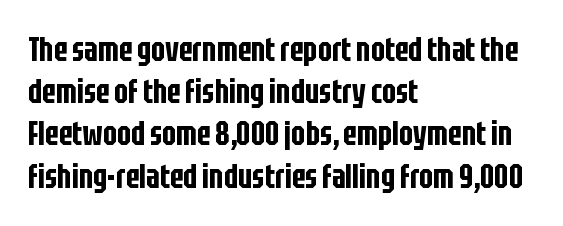
Q: Is the text italic (slanted)? A: No, it is upright.
Q: Is the typeface a serif or a sans-serif typeface? A: Sans-serif.
Q: Is the text underlined? A: No.
Q: How is the paragraph aligned? A: Left-aligned.
Q: Is the spacing between letters normal or unusually wide? A: Normal.
Q: Is the spacing between lines tight, normal or loose? A: Normal.
Q: Width (condensed, normal, or wide)? A: Condensed.
Q: Stroke contrast? A: Low.
Q: x-height? A: Large.
Q: Monospaced? A: No.
